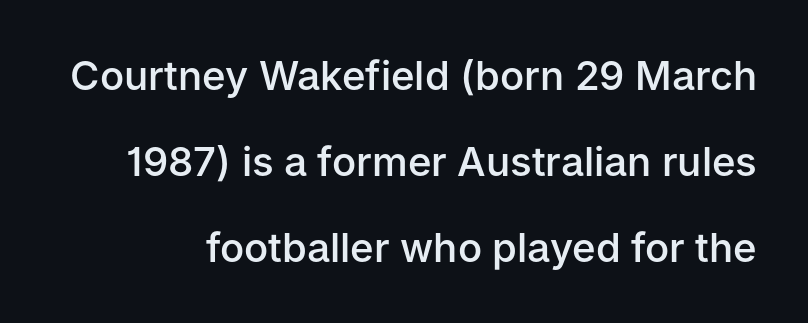
The image shows 40 px semibold sans-serif type, upright; set loose line spacing (2.15x), normal letter spacing, not underlined; low stroke contrast and a medium x-height.
